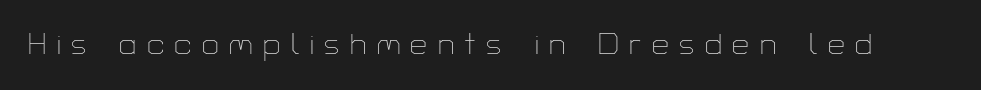
Think of a printed novel: that variable character pitch is what you see here. Note: no serifs on the glyphs. No chunkiness to these letters — they're not bold. Display-style spreading of the glyphs; the letterfit is very open. Ascenders rise straight up at ninety degrees. Just letters on the line, the space beneath them empty.
